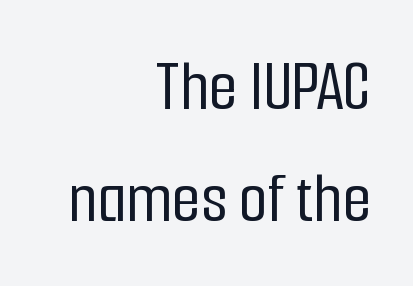
A typesetter would call this proportional, since set widths differ per character. Lines of text with bare space underneath. The letterforms sit shoulder to shoulder at normal distance. Are there feet on the stems? There aren't — it's a sans.
